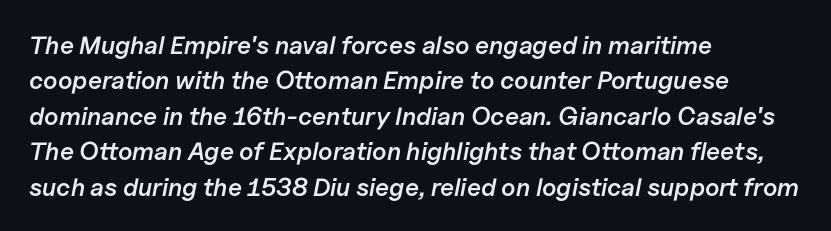
When letters slant like this, we call the style italic. This is moderately heavy type, rendered in semibold. A bare baseline throughout the passage. Teacher's note: observe the even left margin — that is flush-left alignment. This rendering leaves character spacing at its baseline value.
